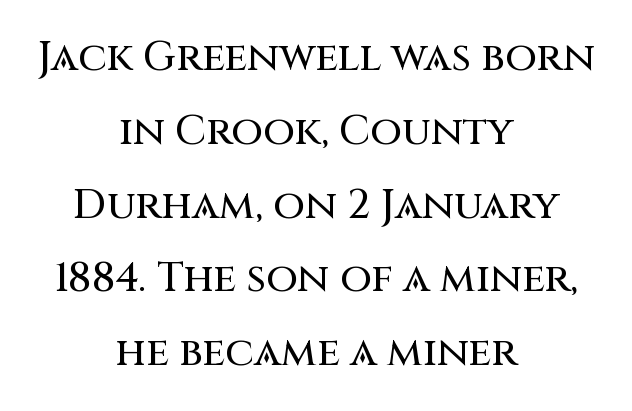
{"serif": "no", "italic": "no", "width": "normal", "stroke_contrast": "medium", "x_height": "large", "monospaced": "no", "underline": "no", "align": "center", "line_spacing_ratio": 1.8, "letter_spacing": "normal", "letter_spacing_em": 0.0, "glyph_px": 41}
